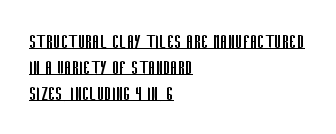
Q: Is the text bold? A: No.
Q: Is the text italic (slanted)? A: No, it is upright.
Q: Is the text underlined? A: Yes.
Q: How is the paragraph aligned? A: Left-aligned.
Q: Is the spacing between letters normal or unusually wide? A: Normal.
